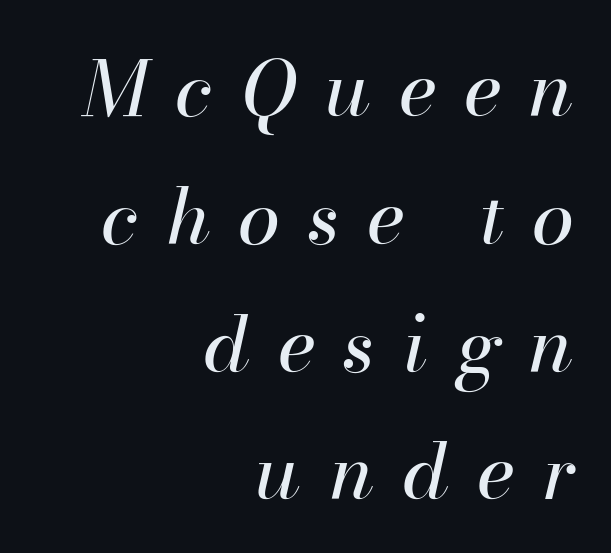
The image shows 77 px regular-weight type, italic (leaning right); set right-aligned, normal line spacing (1.66x), unusually wide letter spacing (+0.37 em), not underlined; high stroke contrast and a small x-height.
